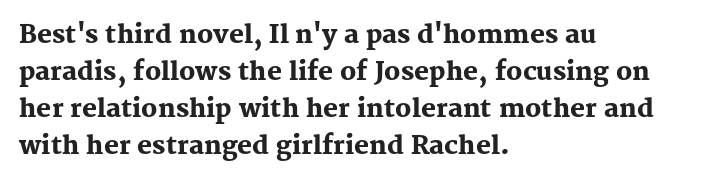
{"italic": "no", "bold": "yes", "underline": "no", "align": "left", "line_spacing": "normal", "line_spacing_ratio": 1.48, "letter_spacing": "normal", "letter_spacing_em": 0.0, "glyph_px": 25}
